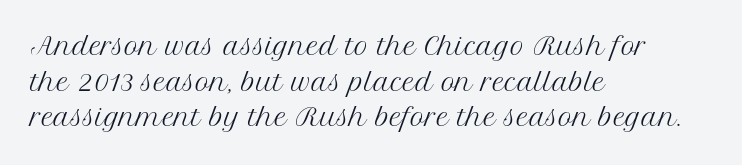
Each line starts at the same left margin while the right side varies. Weight: regular or lighter. Compared with typical paragraphs, the rows here are spaced about the same. No extra tracking has been applied to these lines. Any mark beneath the type? The region is blank.
